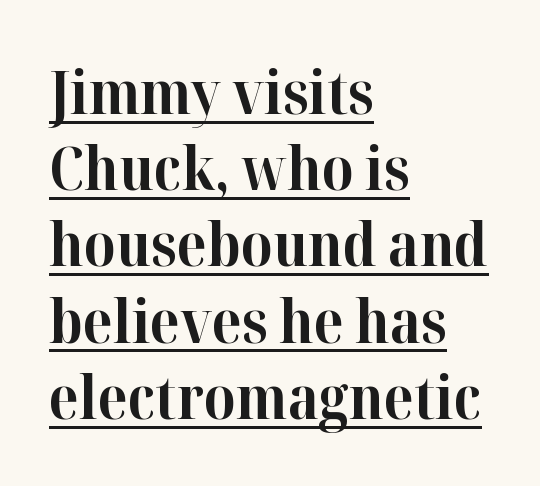
{"serif": "yes", "italic": "no", "bold": "yes", "weight": "bold", "width": "normal", "stroke_contrast": "high", "x_height": "medium", "monospaced": "no", "underline": "yes", "align": "left", "line_spacing": "normal", "line_spacing_ratio": 1.27, "letter_spacing": "normal", "letter_spacing_em": 0.0, "glyph_px": 60}
